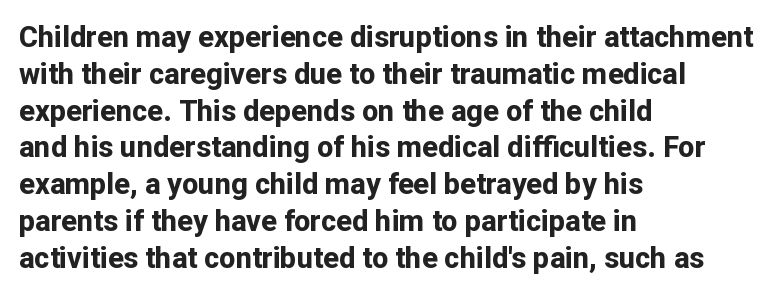
Honestly, there is no underline to notice here at all. Every character sits straight up, as roman type does. Spacing verdict: proportional, widths tailored to each character. Between one letter and the next there's only the usual sliver of space. Strokes here are thick enough to call this a true bold. Each letter's strokes conclude bluntly, with no projecting serifs.
